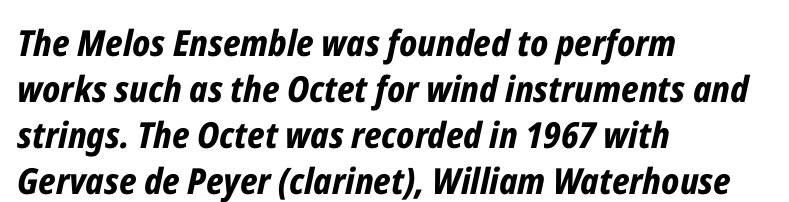
The image shows 36 px bold, condensed type, italic (leaning right); set left-aligned, normal line spacing (1.28x), normal letter spacing, not underlined; low stroke contrast and a medium x-height.
